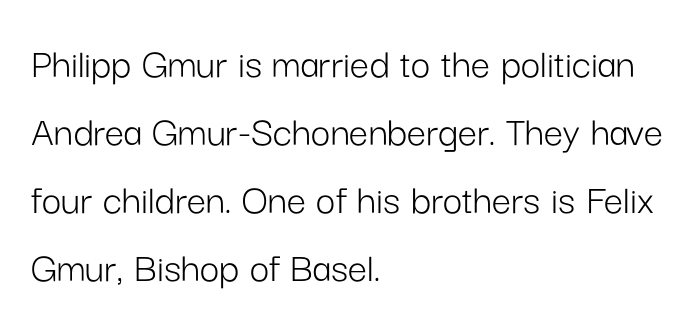
Q: Is the text bold? A: No.
Q: Is the text italic (slanted)? A: No, it is upright.
Q: Is the typeface a serif or a sans-serif typeface? A: Sans-serif.
Q: Is the text underlined? A: No.
Q: How is the paragraph aligned? A: Left-aligned.
Q: Is the spacing between letters normal or unusually wide? A: Normal.
Q: Is the spacing between lines tight, normal or loose? A: Normal.
Q: Width (condensed, normal, or wide)? A: Normal.
Q: Stroke contrast? A: Low.
Q: x-height? A: Medium.
Q: Monospaced? A: No.
